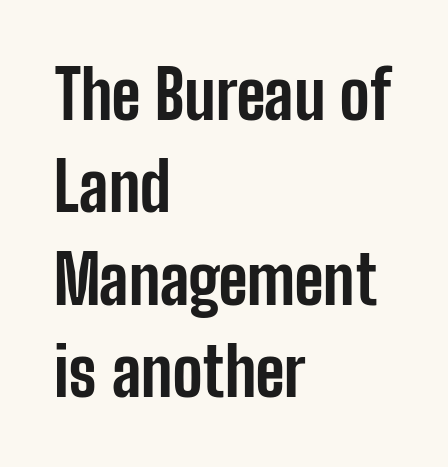
The image shows 67 px bold, condensed sans-serif type, upright; set left-aligned, normal line spacing (1.38x), normal letter spacing, not underlined; low stroke contrast and a medium x-height.
